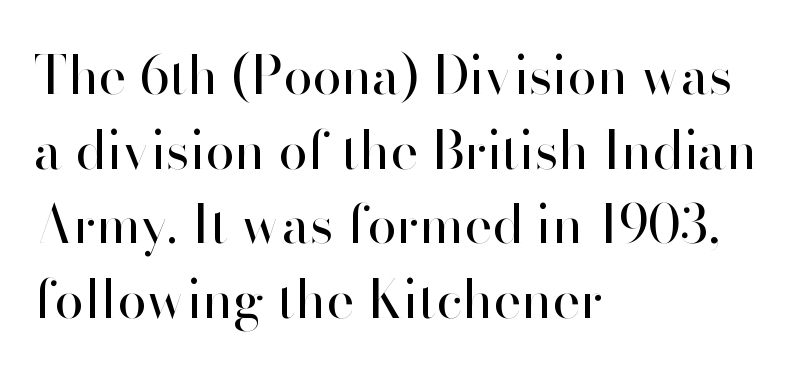
{"serif": "no", "italic": "no", "bold": "no", "weight": "regular", "width": "normal", "stroke_contrast": "high", "x_height": "small", "monospaced": "no", "underline": "no", "align": "left", "line_spacing": "normal", "line_spacing_ratio": 1.41, "letter_spacing": "normal", "letter_spacing_em": 0.0, "glyph_px": 53}
